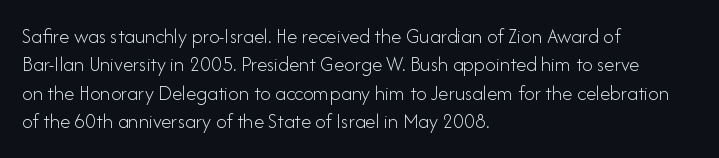
Q: Is the text bold? A: No.
Q: Is the text italic (slanted)? A: No, it is upright.
Q: Is the text underlined? A: No.
Q: How is the paragraph aligned? A: Left-aligned.
Q: Is the spacing between letters normal or unusually wide? A: Normal.
Q: Is the spacing between lines tight, normal or loose? A: Normal.
